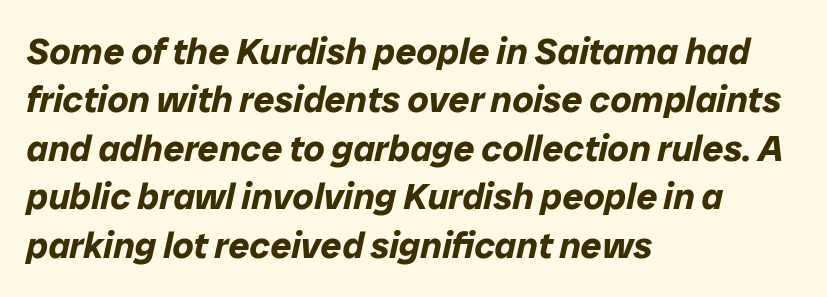
The zone under the glyphs is completely vacant. Proportional: the letters do not fall into vertical columns. The rendering anchors every line to the left-hand side. This sample uses an oblique cut, with every glyph tilted off the vertical. Summary of weight: heavy, a full bold.
